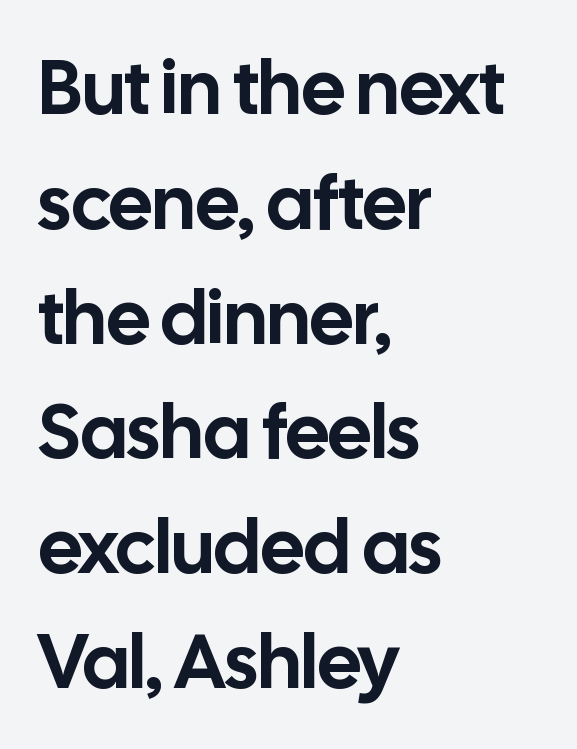
The image shows 76 px sans-serif type, upright; set left-aligned, normal line spacing (1.51x), normal letter spacing, not underlined; low stroke contrast and a medium x-height.
